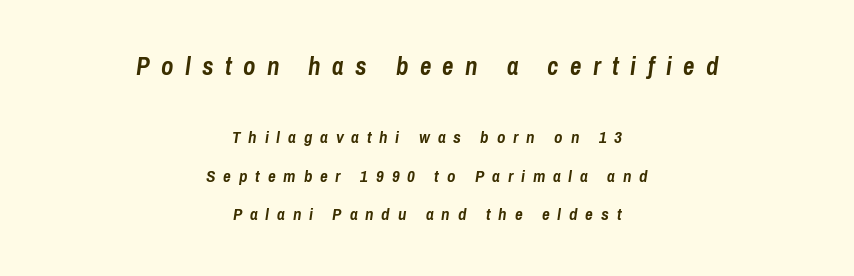
The image shows 25 px bold type, italic (leaning right); set centered, loose line spacing (2.26x), unusually wide letter spacing (+0.46 em), not underlined; the first (top) block is 1.47x larger.
